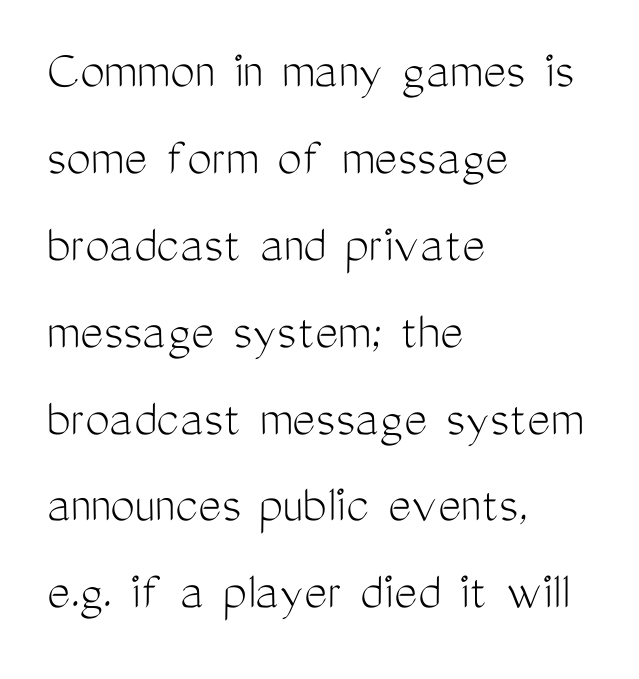
The image shows 55 px light, condensed sans-serif type, upright; set left-aligned, normal line spacing (1.58x), normal letter spacing, not underlined; medium stroke contrast and a medium x-height.
